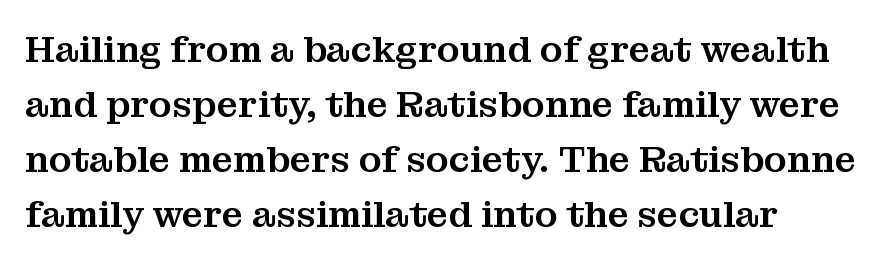
Q: Is the text italic (slanted)? A: No, it is upright.
Q: Is the typeface a serif or a sans-serif typeface? A: Serif.
Q: Is the text underlined? A: No.
Q: Is the spacing between letters normal or unusually wide? A: Normal.
Q: Is the spacing between lines tight, normal or loose? A: Normal.
Q: Width (condensed, normal, or wide)? A: Normal.
Q: Stroke contrast? A: Medium.
Q: x-height? A: Medium.
Q: Monospaced? A: No.
